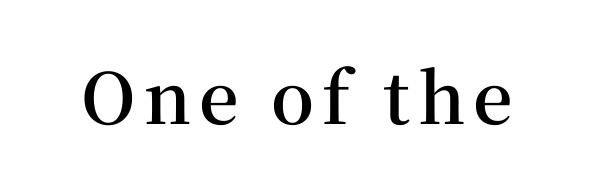
The image shows 70 px semibold serif type, upright; set not underlined; medium stroke contrast and a medium x-height.
